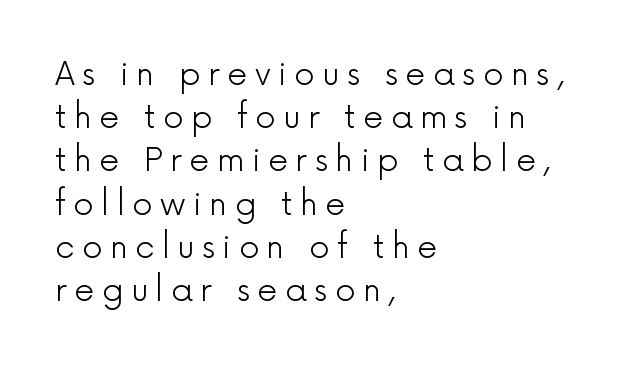
The image shows 32 px light sans-serif type, upright; set left-aligned, normal line spacing (1.35x), unusually wide letter spacing (+0.23 em), not underlined; a medium x-height.
